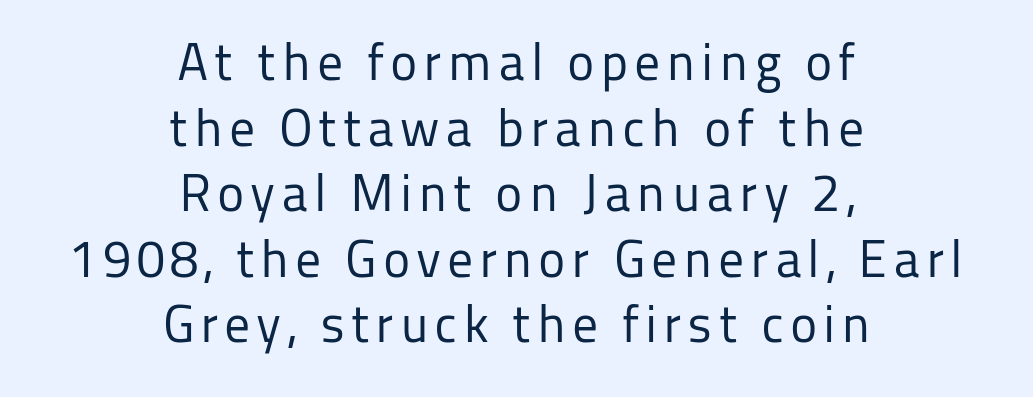
{"serif": "no", "italic": "no", "bold": "no", "weight": "regular", "width": "normal", "stroke_contrast": "low", "x_height": "medium", "monospaced": "no", "underline": "no", "align": "center", "line_spacing": "normal", "line_spacing_ratio": 1.26, "glyph_px": 52}
